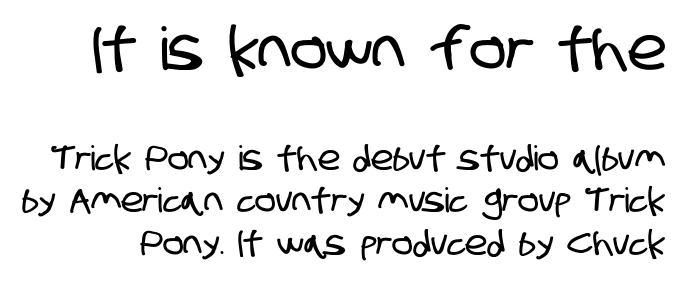
Q: Is the typeface a serif or a sans-serif typeface? A: Sans-serif.
Q: Is the text underlined? A: No.
Q: Is the spacing between letters normal or unusually wide? A: Normal.
Q: Is the spacing between lines tight, normal or loose? A: Normal.
Q: Which block of text is set in a larger size, the first (top) or the second (bottom)? A: The first (top) one.
Q: Width (condensed, normal, or wide)? A: Condensed.
Q: Stroke contrast? A: Low.
Q: x-height? A: Large.
Q: Monospaced? A: No.
